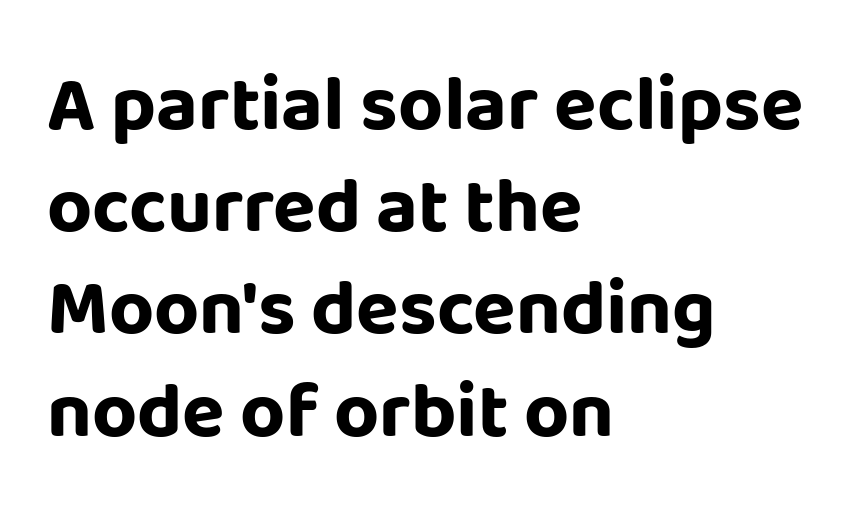
Q: Is the text bold? A: Yes.
Q: Is the text italic (slanted)? A: No, it is upright.
Q: Is the typeface a serif or a sans-serif typeface? A: Sans-serif.
Q: Is the text underlined? A: No.
Q: How is the paragraph aligned? A: Left-aligned.
Q: Is the spacing between letters normal or unusually wide? A: Normal.
Q: Is the spacing between lines tight, normal or loose? A: Normal.
Q: Width (condensed, normal, or wide)? A: Normal.
Q: Stroke contrast? A: Low.
Q: x-height? A: Large.
Q: Monospaced? A: No.
